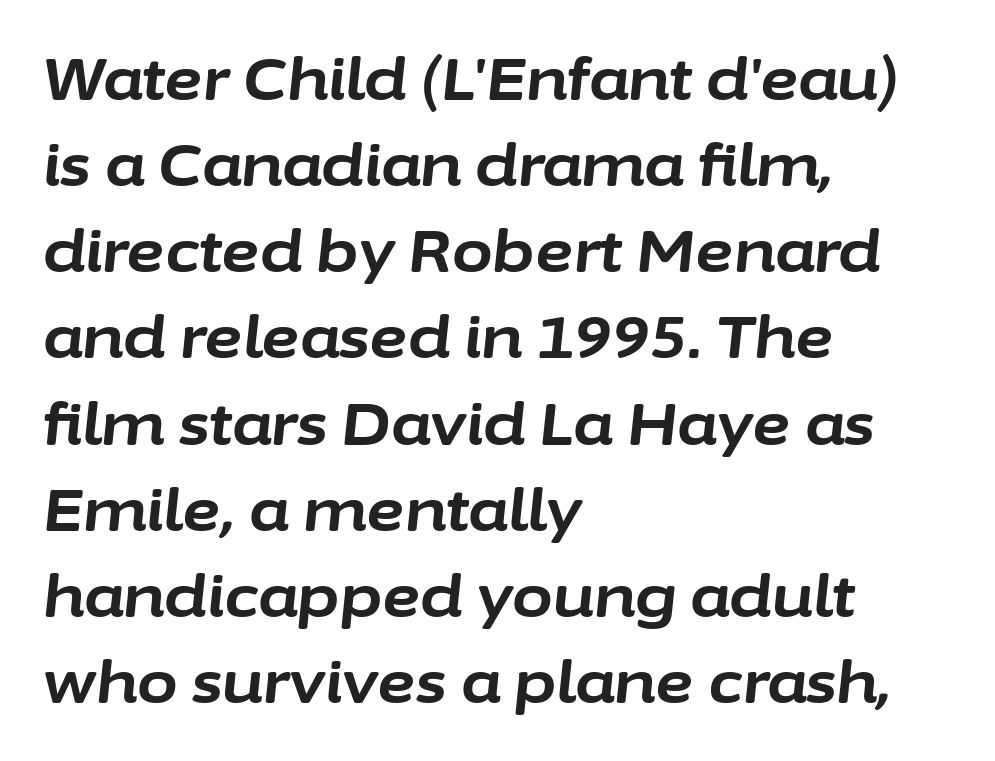
The image shows 59 px bold type, italic (leaning right); set left-aligned, normal line spacing (1.46x), normal letter spacing, not underlined; low stroke contrast and a medium x-height.
